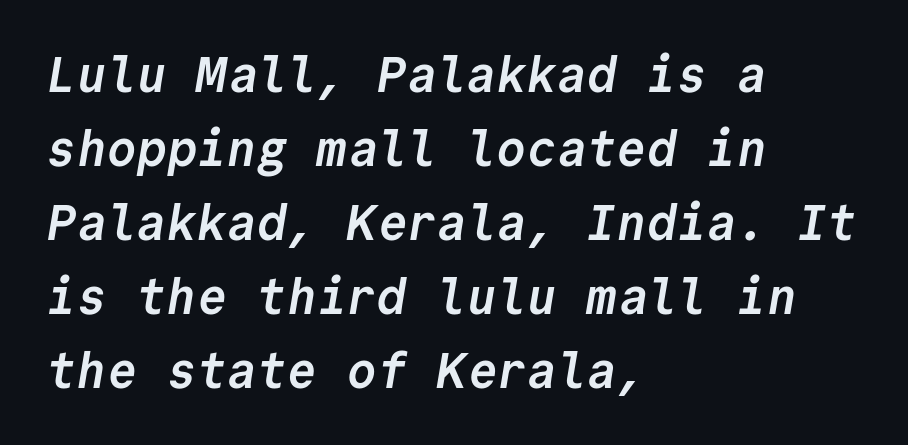
{"serif": "no", "bold": "yes", "weight": "semibold", "width": "normal", "stroke_contrast": "low", "x_height": "medium", "monospaced": "yes", "underline": "no", "align": "left", "line_spacing": "normal", "line_spacing_ratio": 1.48, "letter_spacing": "normal", "letter_spacing_em": 0.0, "glyph_px": 50}
